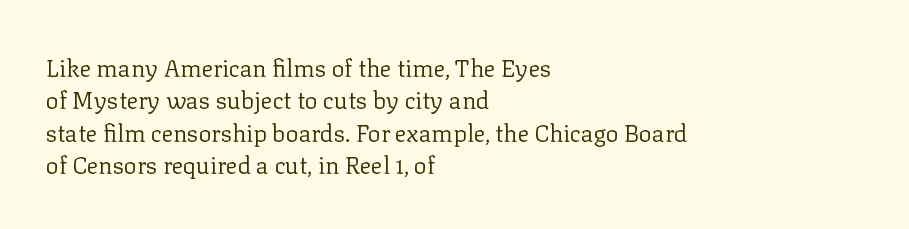
The image shows 24 px text type, upright; set left-aligned, normal line spacing (1.35x), normal letter spacing, not underlined.
